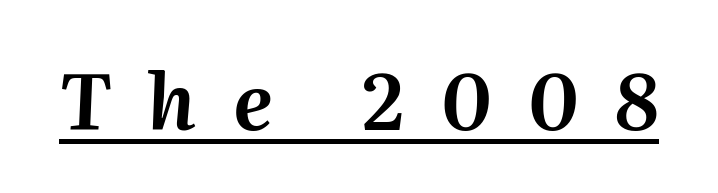
This sample carries an underscore along the baseline area. Do the characters align in a grid? No, the font is proportional. Characters are canted at an angle relative to the baseline's perpendicular. Someone cranked the tracking dial way up on this one.
